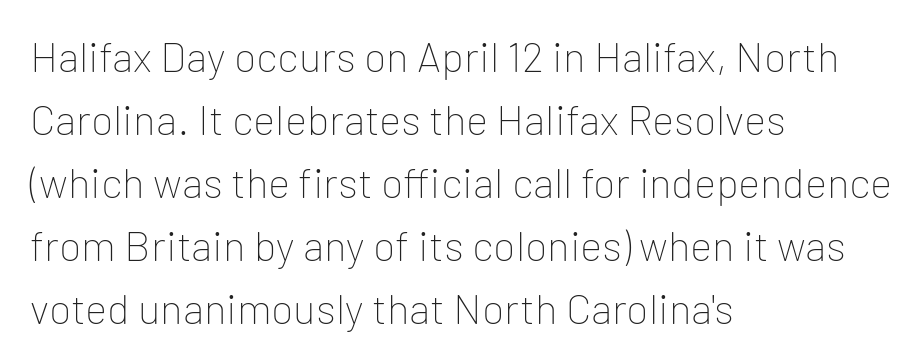
The image shows 42 px thin sans-serif type, upright; set left-aligned, normal line spacing (1.5x), normal letter spacing, not underlined; low stroke contrast and a medium x-height.
